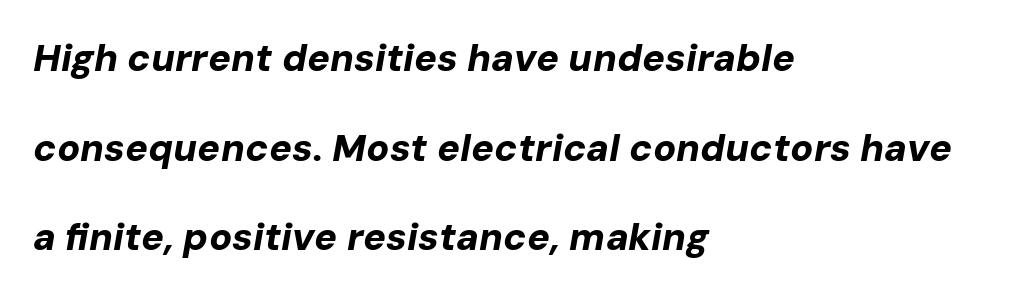
Q: Is the text bold? A: Yes.
Q: Is the text italic (slanted)? A: Yes, it leans right by about 10 degrees.
Q: Is the text underlined? A: No.
Q: How is the paragraph aligned? A: Left-aligned.
Q: Is the spacing between letters normal or unusually wide? A: Normal.
Q: Is the spacing between lines tight, normal or loose? A: Loose.
Q: Width (condensed, normal, or wide)? A: Normal.
Q: Stroke contrast? A: Low.
Q: x-height? A: Medium.
Q: Monospaced? A: No.
